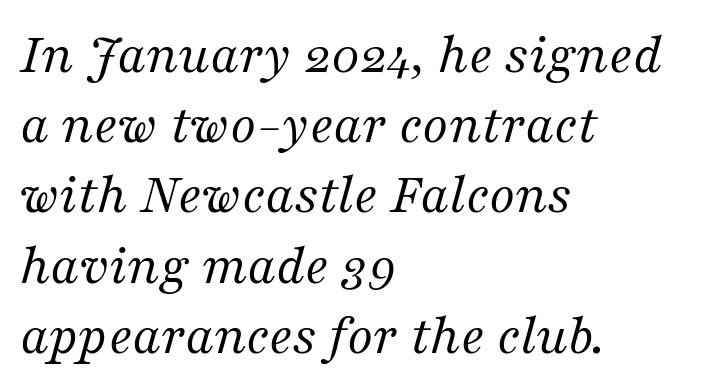
Q: Is the text bold? A: No.
Q: Is the text italic (slanted)? A: Yes, it leans right by about 16 degrees.
Q: Is the typeface a serif or a sans-serif typeface? A: Serif.
Q: Is the text underlined? A: No.
Q: How is the paragraph aligned? A: Left-aligned.
Q: Is the spacing between letters normal or unusually wide? A: Normal.
Q: Width (condensed, normal, or wide)? A: Normal.
Q: Stroke contrast? A: Medium.
Q: x-height? A: Medium.
Q: Monospaced? A: No.
